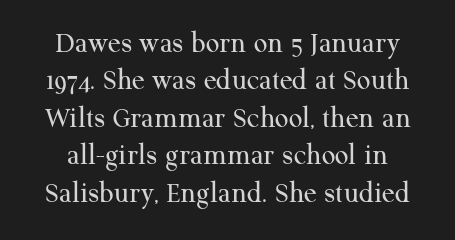
The image shows 30 px regular-weight serif type, upright; set normal line spacing (1.25x), normal letter spacing, not underlined; medium stroke contrast and a medium x-height.
